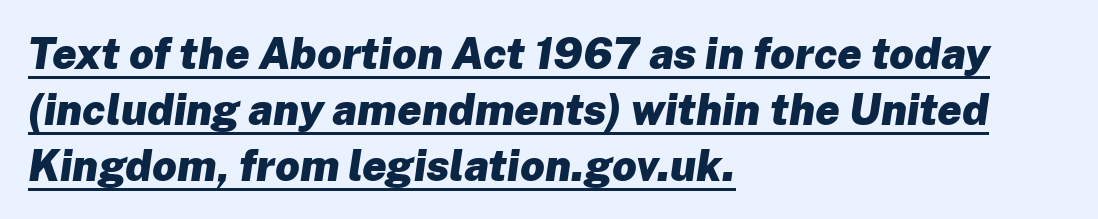
Casual observation: everything's shoved over to the left. Notice how thick the strokes are: this is what a full bold looks like. Decoration check: the copy is underlined. Interline gaps are of average width in this sample. This sample uses an oblique cut, with every glyph tilted off the vertical. Students, note that the glyphs here touch the page at normal intervals.
